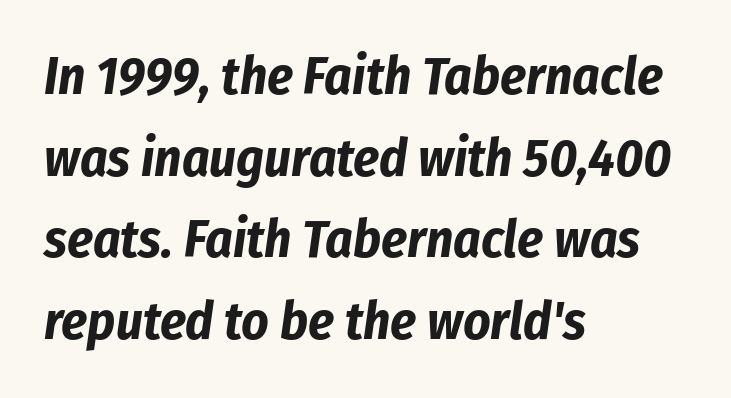
The image shows 53 px bold, condensed type, italic (leaning right); set left-aligned, normal line spacing (1.54x), normal letter spacing, not underlined; low stroke contrast and a medium x-height.
